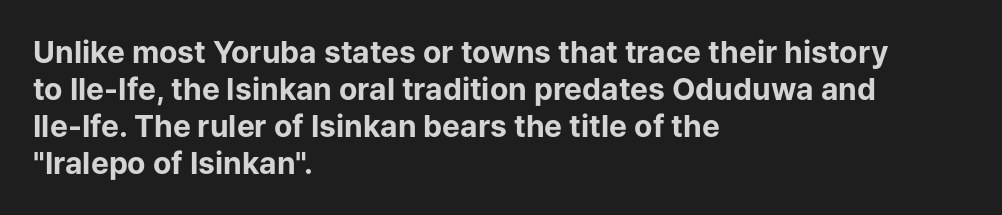
The image shows 30 px bold sans-serif type, upright; set left-aligned, line spacing 1.23x, normal letter spacing, not underlined; low stroke contrast and a medium x-height.
